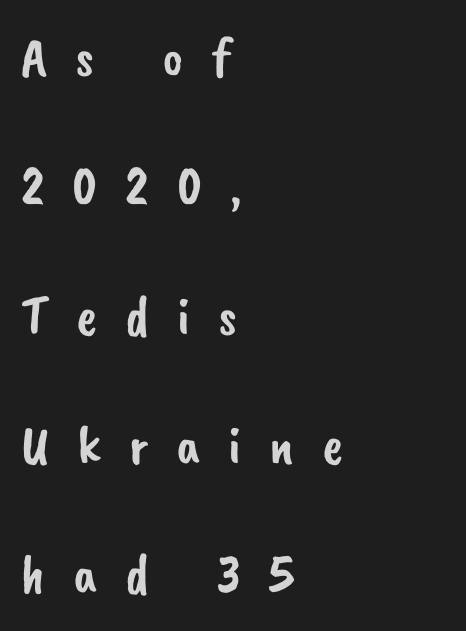
The image shows 56 px sans-serif type; set left-aligned, loose line spacing (2.31x), unusually wide letter spacing (+0.5 em), not underlined; low stroke contrast and a small x-height.
